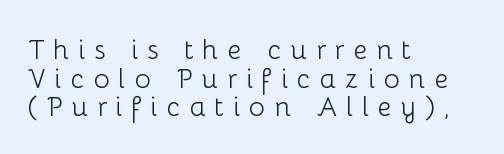
Bold? No — there's no thickening of the strokes. Where is the straight margin? On the left. The block of text is dense from top to bottom, with scant space between rows. The gap between lines stays unmarked.
